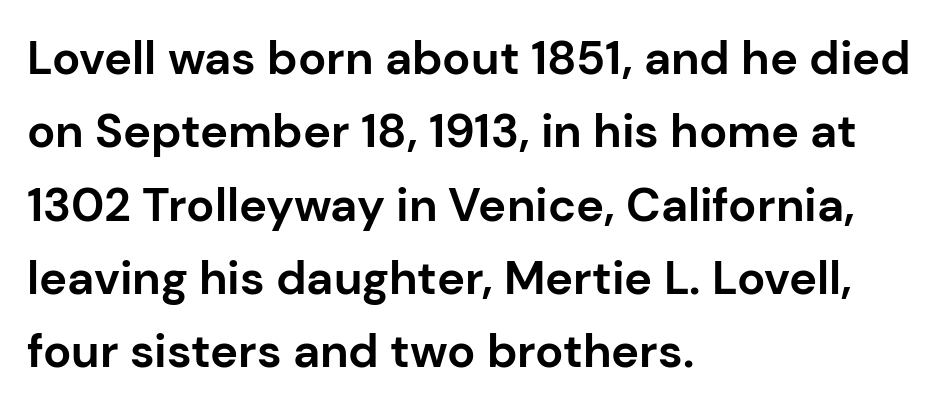
Are there feet on the stems? There aren't — it's a sans. The string is rendered with underlining switched off. Designer's note — italics off, roman on. Line spacing here is normal. Honestly, the letter spacing is just normal — you wouldn't notice it. Is the block centered? No — it sits flush against the left margin.
